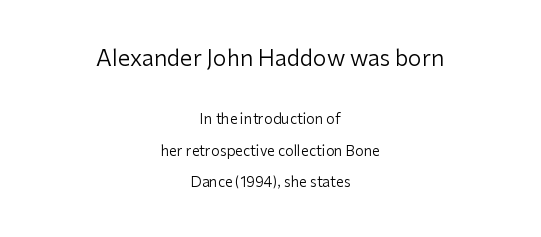
{"italic": "no", "bold": "no", "underline": "no", "align": "center", "line_spacing": "loose", "line_spacing_ratio": 2.22, "letter_spacing": "normal", "letter_spacing_em": 0.0, "larger_block": "first", "size_ratio": 1.57, "glyph_px": 22}
